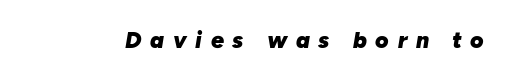
How heavy is the stroke? Heavy — this is a bold. Quick note: italic. The strip under each line holds only bare page. Compared with typical body copy, the letter spacing here is much looser.
